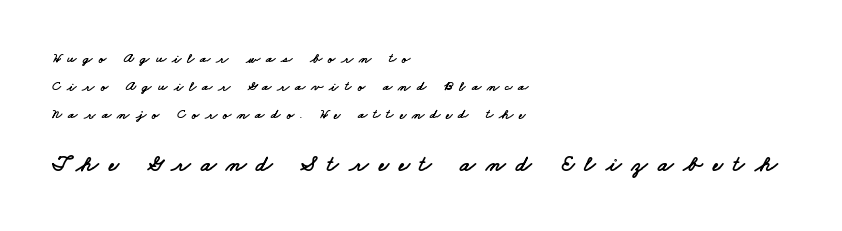
The line texture is sparse and dotted thanks to wide tracking. Check under the words: just untouched page. These lines stack with their left ends in a neat column. Size hierarchy here favors the trailing block over the leading one. Widely set lines give the paragraph a tall, airy silhouette.
